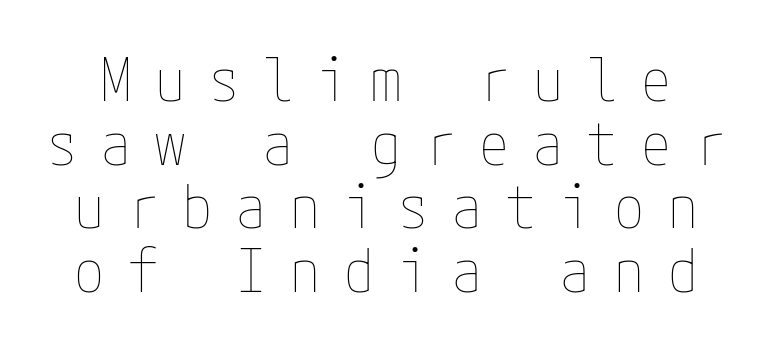
{"italic": "no", "bold": "no", "weight": "thin", "width": "condensed", "stroke_contrast": "low", "x_height": "medium", "underline": "no", "line_spacing": "tight", "line_spacing_ratio": 1.06, "letter_spacing": "wide", "letter_spacing_em": 0.4, "glyph_px": 60}
